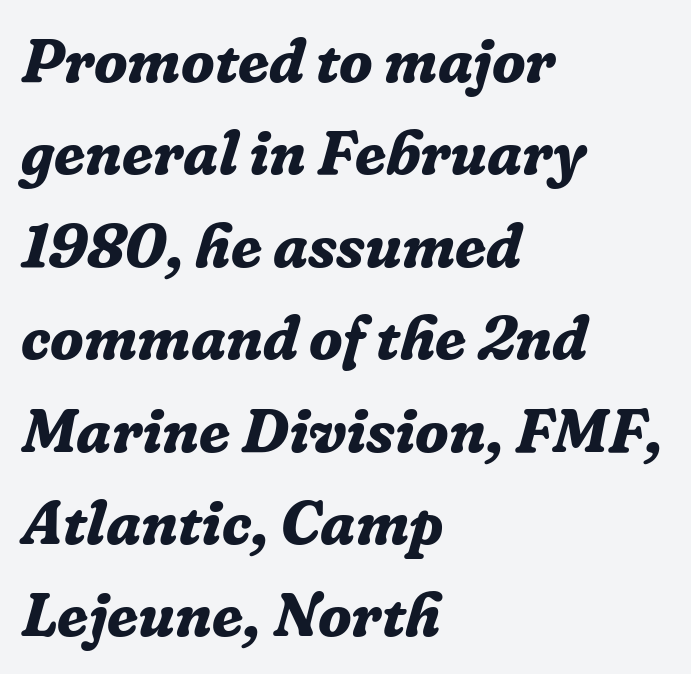
{"serif": "yes", "italic": "yes", "lean": "right", "slant_degrees": 16, "bold": "yes", "weight": "bold", "width": "normal", "stroke_contrast": "low", "x_height": "medium", "monospaced": "no", "underline": "no", "align": "left", "line_spacing": "normal", "line_spacing_ratio": 1.49, "letter_spacing": "normal", "letter_spacing_em": 0.0, "glyph_px": 62}
